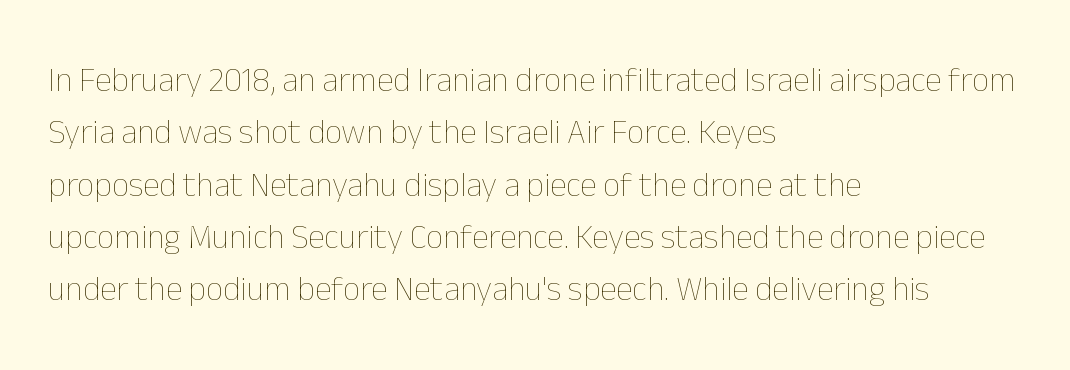
Q: Is the text bold? A: No.
Q: Is the text italic (slanted)? A: No, it is upright.
Q: Is the text underlined? A: No.
Q: How is the paragraph aligned? A: Left-aligned.
Q: Is the spacing between letters normal or unusually wide? A: Normal.
Q: Is the spacing between lines tight, normal or loose? A: Normal.
Q: Width (condensed, normal, or wide)? A: Normal.
Q: Stroke contrast? A: Low.
Q: x-height? A: Medium.
Q: Monospaced? A: No.
